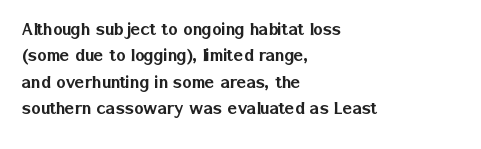
Default kerning and tracking; the words read as compact shapes. Evenly set lines give the paragraph a standard silhouette. In CSS terms this would be text-align: left. A bare baseline throughout the passage. Every character sits straight up, as roman type does.
